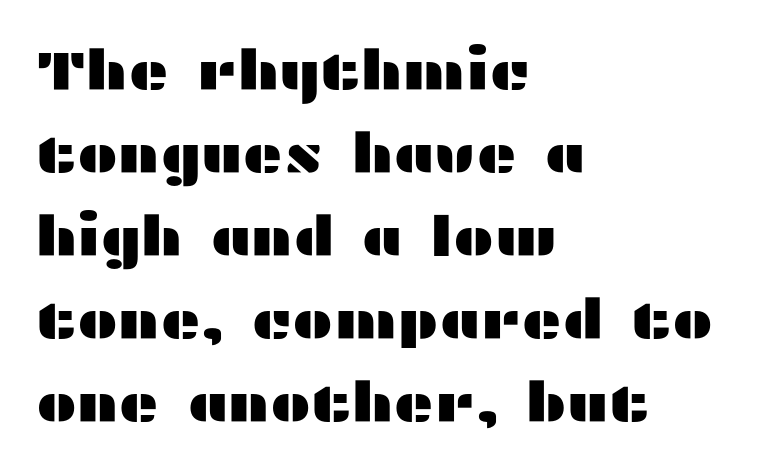
This is sans-serif lettering, the kind often seen on screens and signage. When letters stand straight like this, we call the style roman or upright. Varying glyph widths throughout — classic text-font behaviour. The rows are spaced the way most documents space them.
